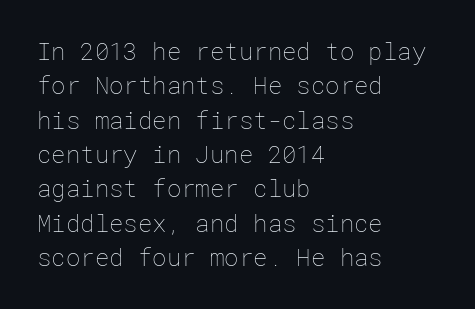
The image shows 24 px text type, upright; set left-aligned, normal line spacing (1.43x), normal letter spacing, not underlined.
